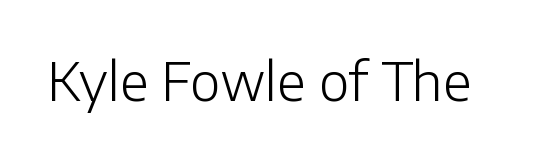
{"serif": "no", "italic": "no", "bold": "no", "weight": "light", "width": "normal", "stroke_contrast": "low", "x_height": "medium", "monospaced": "no", "underline": "no", "letter_spacing": "normal", "letter_spacing_em": 0.0, "glyph_px": 52}
